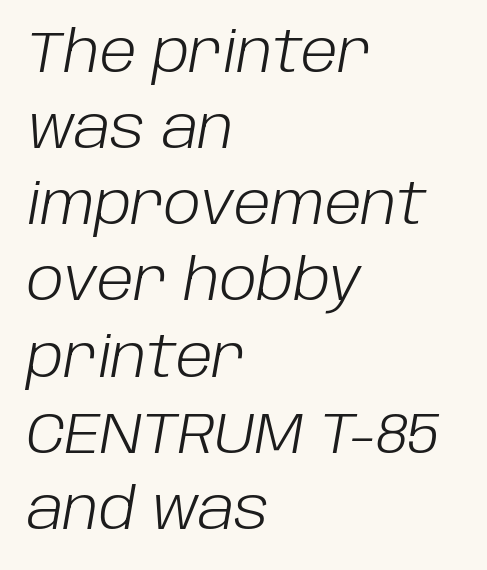
Q: Is the text bold? A: No.
Q: Is the text italic (slanted)? A: Yes, it leans right by about 10 degrees.
Q: Is the text underlined? A: No.
Q: How is the paragraph aligned? A: Left-aligned.
Q: Is the spacing between letters normal or unusually wide? A: Normal.
Q: Is the spacing between lines tight, normal or loose? A: Normal.
Q: Width (condensed, normal, or wide)? A: Normal.
Q: Stroke contrast? A: Low.
Q: x-height? A: Large.
Q: Monospaced? A: No.
